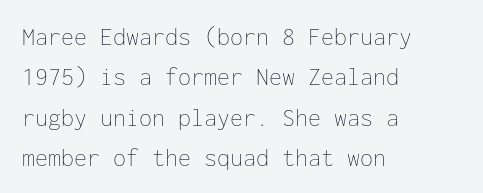
Check the space under the baseline: it is left empty. The type sits square on the baseline with zero lean. Line spacing here is normal. Casual observation: everything's shoved over to the left. Honestly, the letter spacing is just normal — you wouldn't notice it.
